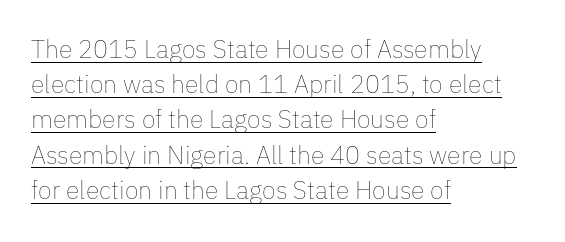
Q: Is the text bold? A: No.
Q: Is the text italic (slanted)? A: No, it is upright.
Q: Is the text underlined? A: Yes.
Q: How is the paragraph aligned? A: Left-aligned.
Q: Is the spacing between letters normal or unusually wide? A: Normal.
Q: Is the spacing between lines tight, normal or loose? A: Normal.
